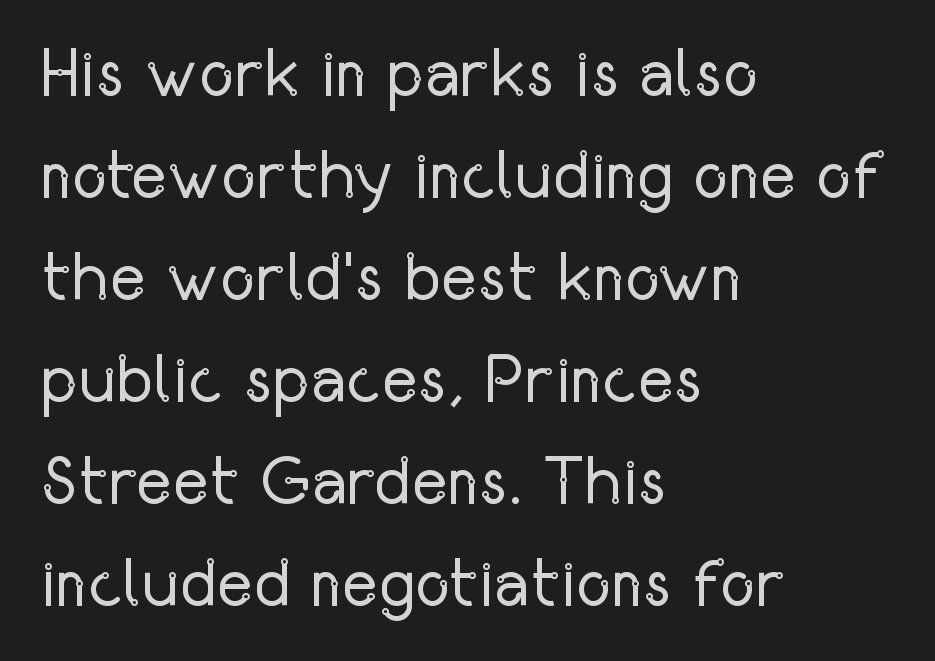
Q: Is the text bold? A: No.
Q: Is the text italic (slanted)? A: No, it is upright.
Q: Is the typeface a serif or a sans-serif typeface? A: Sans-serif.
Q: Is the text underlined? A: No.
Q: How is the paragraph aligned? A: Left-aligned.
Q: Is the spacing between letters normal or unusually wide? A: Normal.
Q: Is the spacing between lines tight, normal or loose? A: Normal.
Q: Width (condensed, normal, or wide)? A: Condensed.
Q: Stroke contrast? A: Low.
Q: x-height? A: Medium.
Q: Monospaced? A: No.
